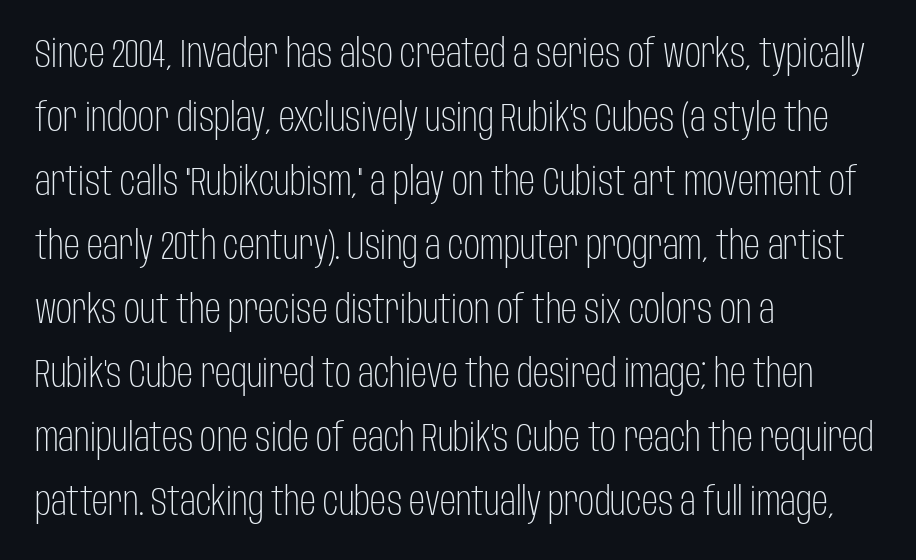
Students, observe: this is what conventionally led text looks like. The typesetter chose a ragged-right arrangement here. Spacing verdict: proportional, widths tailored to each character. Standard letterfit; no display-style spreading of the glyphs. Beneath every word, the page is bare. The letters stand straight up with perfectly vertical stems.
